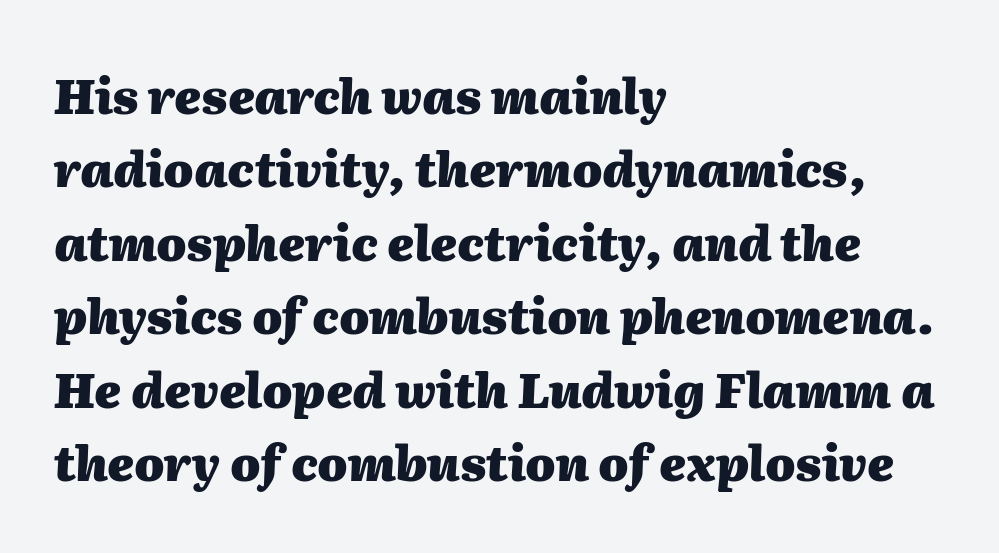
Bare-footed words on every line. The glyphs look as if they've been sheared to an angle. Pretty heavy lettering here — definitely bold. Successive baselines arrive at the customary interval.
